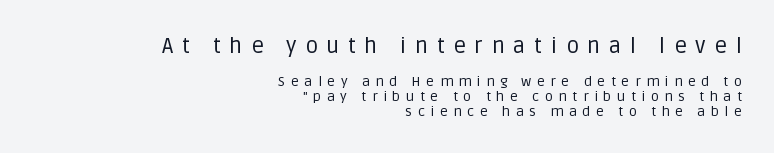
Here the first block reads like a headline and the second like body copy. The tracking jumps out immediately: characters are airy and widely separated. The passage shown is not underscored anywhere. Cramped leading. Characters remain perfectly vertical along every line. This rendering uses right alignment, leaving the left contour irregular.
